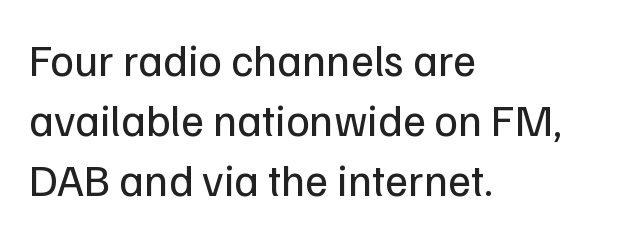
Q: Is the text bold? A: No.
Q: Is the text italic (slanted)? A: No, it is upright.
Q: Is the typeface a serif or a sans-serif typeface? A: Sans-serif.
Q: Is the text underlined? A: No.
Q: How is the paragraph aligned? A: Left-aligned.
Q: Is the spacing between letters normal or unusually wide? A: Normal.
Q: Is the spacing between lines tight, normal or loose? A: Normal.
Q: Width (condensed, normal, or wide)? A: Normal.
Q: Stroke contrast? A: Low.
Q: x-height? A: Medium.
Q: Monospaced? A: No.
